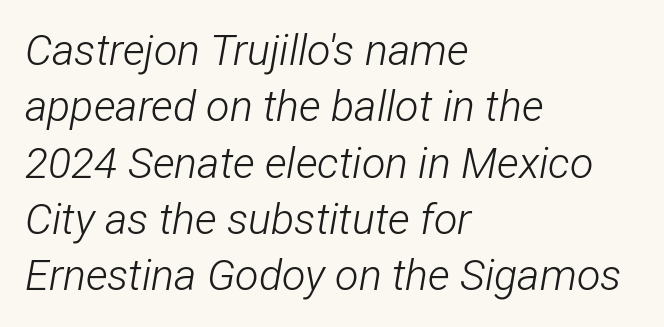
Regular leading. Weight: in the light-to-regular range. The rendering anchors every line to the left-hand side. Do the characters align in a grid? No, the font is proportional.
